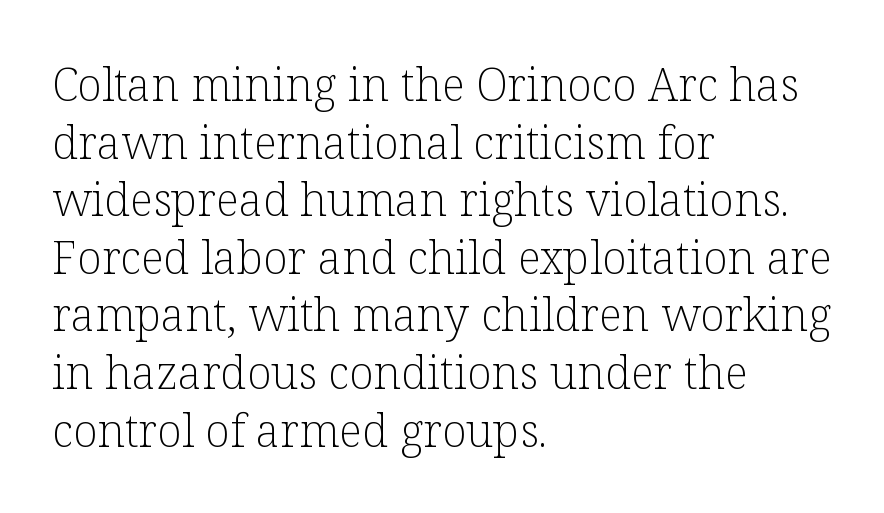
The image shows 45 px light serif type, upright; set left-aligned, normal line spacing (1.28x), normal letter spacing, not underlined; low stroke contrast and a medium x-height.
